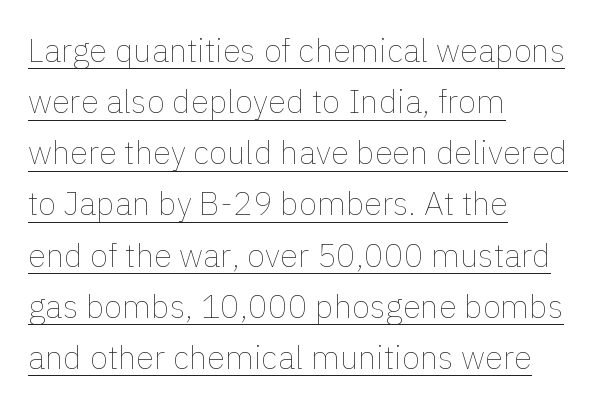
The image shows 33 px thin type, upright; set left-aligned, normal line spacing (1.55x), normal letter spacing, underlined; a medium x-height.
